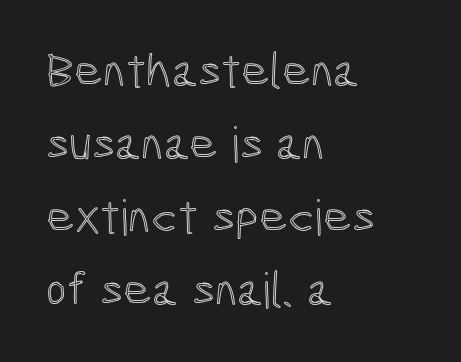
Quick note: not italic, upright. This rendering uses left alignment, leaving the right contour irregular. The specimen omits any rule beneath the text block's lines. Think of a printed novel: that variable character pitch is what you see here. This block has exactly the height ordinary leading produces.
